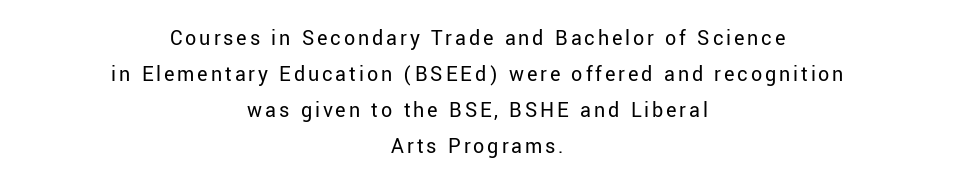
Q: Is the text bold? A: No.
Q: Is the text italic (slanted)? A: No, it is upright.
Q: Is the text underlined? A: No.
Q: How is the paragraph aligned? A: Centered.
Q: Is the spacing between lines tight, normal or loose? A: Normal.
